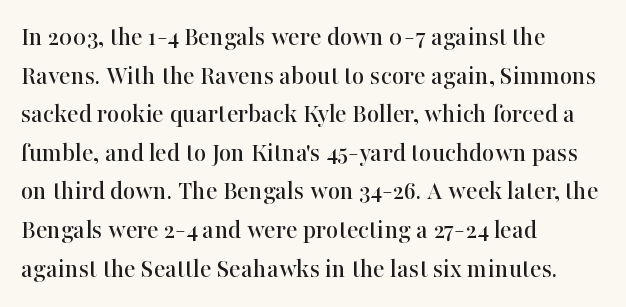
Tracking value appears to be zero — textbook default spacing. The font's upright variant was chosen for this text. Alignment: flush left. Rows of type keep a routine distance in the vertical direction. This rendering features lettering with no underline.
